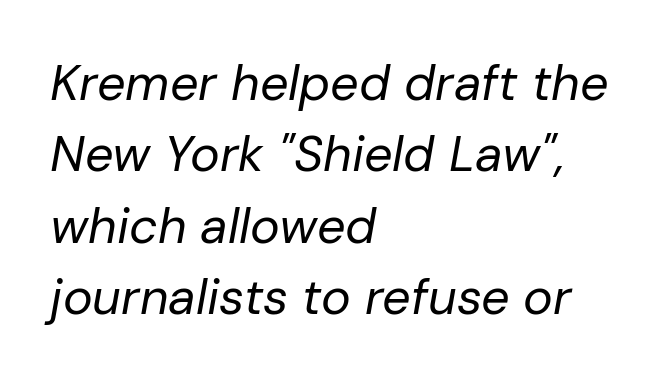
Q: Is the text bold? A: No.
Q: Is the text italic (slanted)? A: Yes, it leans right by about 10 degrees.
Q: Is the text underlined? A: No.
Q: How is the paragraph aligned? A: Left-aligned.
Q: Is the spacing between letters normal or unusually wide? A: Normal.
Q: Is the spacing between lines tight, normal or loose? A: Normal.
Q: Width (condensed, normal, or wide)? A: Normal.
Q: Stroke contrast? A: Low.
Q: x-height? A: Medium.
Q: Monospaced? A: No.
